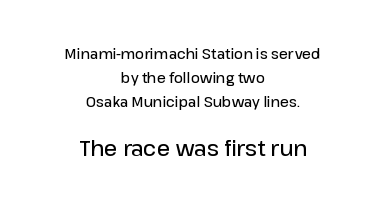
{"italic": "no", "bold": "semi", "underline": "no", "align": "center", "line_spacing_ratio": 1.72, "letter_spacing": "normal", "letter_spacing_em": 0.0, "larger_block": "second", "size_ratio": 1.5, "glyph_px": 21}
